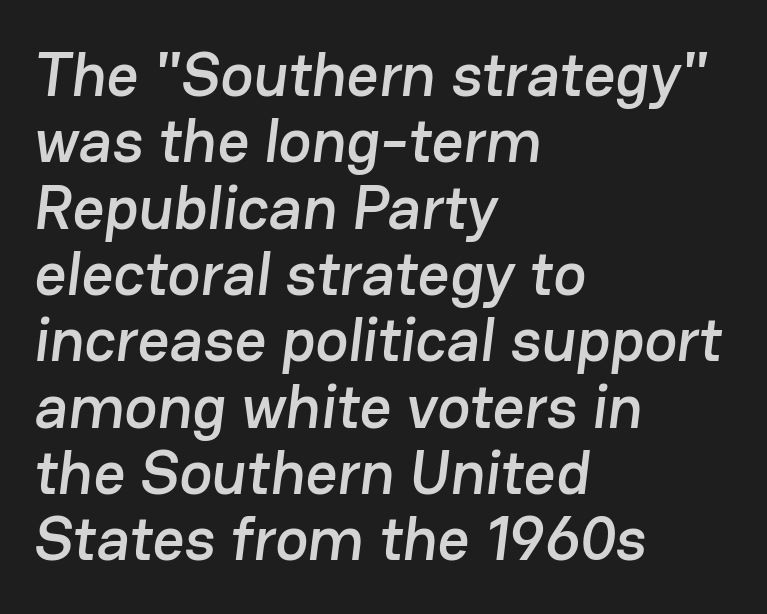
The image shows 62 px sans-serif type; set left-aligned, tight line spacing (1.07x), normal letter spacing, not underlined; low stroke contrast and a medium x-height.
